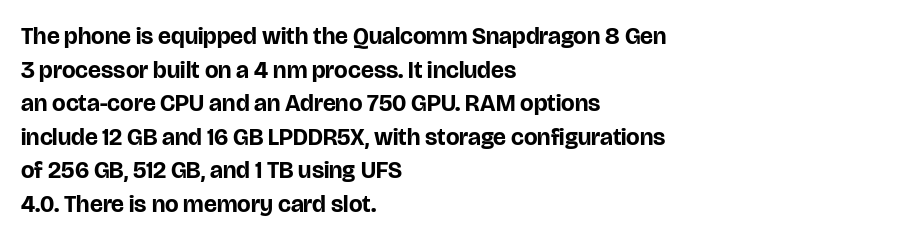
Any mark beneath the type? The region is blank. Regular leading. The face used here is rendered with its standard letterfit. These words are printed bold, with thick strokes throughout. Italic? Not at all — the glyphs are vertical. Left-aligned paragraph, ragged on the right.
